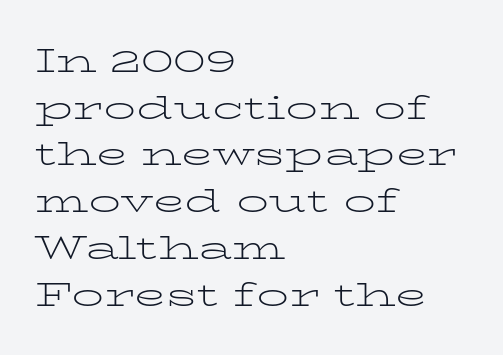
Summary of vertical rhythm: regular, with standard interline spacing. This sample has the flowing, uneven cadence of proportional lettering. Every stem runs plumb, perpendicular to the baseline. The passage shown is typeset with a serif family.
